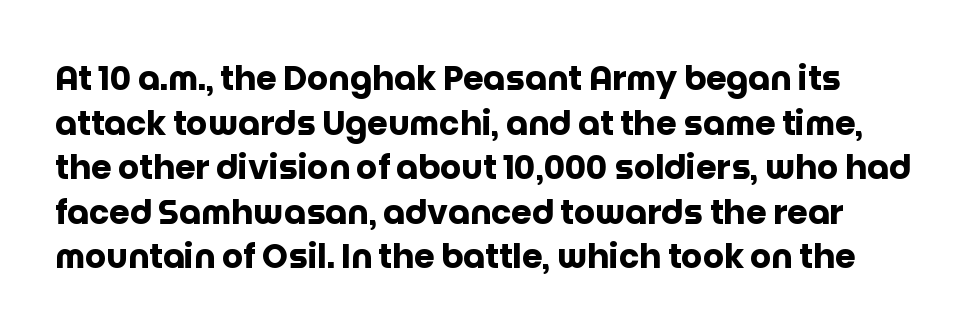
{"serif": "no", "italic": "no", "bold": "yes", "weight": "heavy", "width": "normal", "stroke_contrast": "low", "x_height": "large", "monospaced": "no", "underline": "no", "line_spacing": "normal", "line_spacing_ratio": 1.35, "letter_spacing": "normal", "letter_spacing_em": 0.0, "glyph_px": 33}
